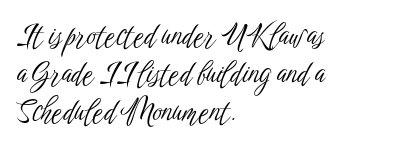
The letters advance in unequal steps, a hallmark of proportional type. Each word holds together tightly as a unit, with standard inter-letter gaps. What's the leading like? Ordinary, nothing unusual. Descenders hang freely into open space. Stem width sits at or under what a default text font uses.
